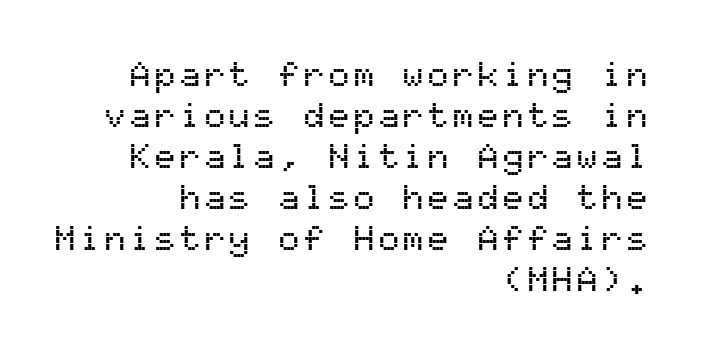
Only glyphs here, with clear space below each row. If you drew a ruler down the right edge, every line would touch it. The rendering shows plain stroke endings on the letterforms — a sans-serif design. When letters stand straight like this, we call the style roman or upright. Fixed-width glyphs throughout — classic coding-font behaviour.
